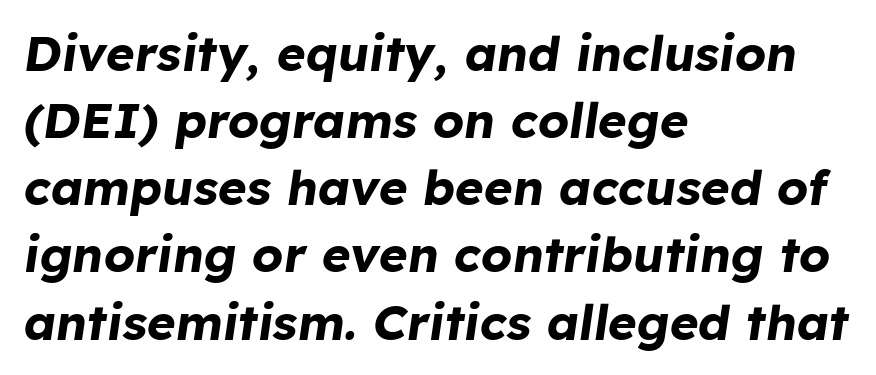
Students, observe: this is what conventionally led text looks like. The paragraph shown leans on its left margin. Do the characters align in a grid? No, the font is proportional. Nobody touched the tracking dial on this one.
